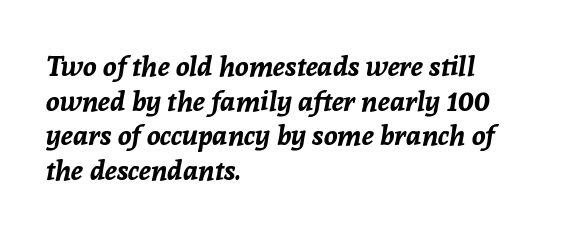
Q: Is the text bold? A: Yes.
Q: Is the text italic (slanted)? A: Yes, it leans right by about 8 degrees.
Q: Is the text underlined? A: No.
Q: How is the paragraph aligned? A: Left-aligned.
Q: Is the spacing between letters normal or unusually wide? A: Normal.
Q: Width (condensed, normal, or wide)? A: Normal.
Q: Stroke contrast? A: Low.
Q: x-height? A: Medium.
Q: Monospaced? A: No.
